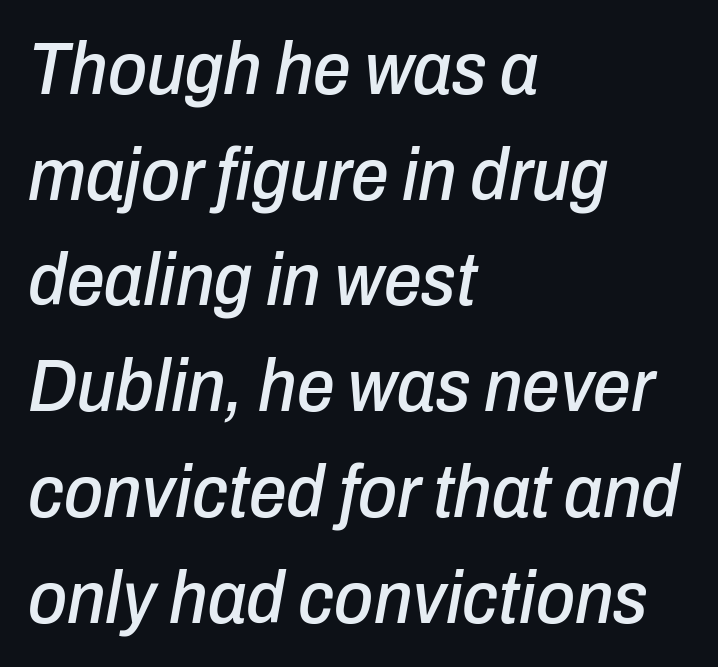
Q: Is the text italic (slanted)? A: Yes, it leans right by about 10 degrees.
Q: Is the text underlined? A: No.
Q: How is the paragraph aligned? A: Left-aligned.
Q: Is the spacing between letters normal or unusually wide? A: Normal.
Q: Is the spacing between lines tight, normal or loose? A: Normal.
Q: Width (condensed, normal, or wide)? A: Condensed.
Q: Stroke contrast? A: Low.
Q: x-height? A: Medium.
Q: Monospaced? A: No.
